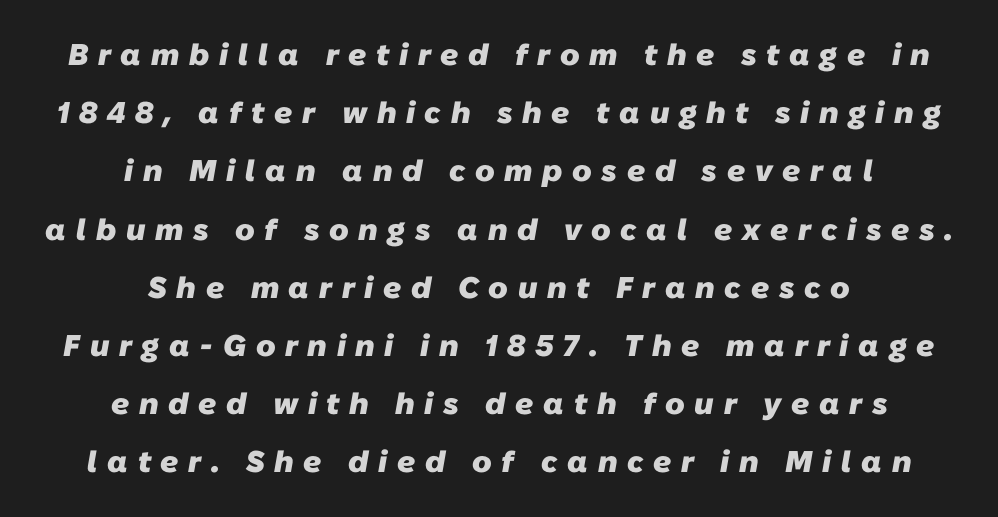
Q: Is the text bold? A: Yes.
Q: Is the typeface a serif or a sans-serif typeface? A: Sans-serif.
Q: Is the text underlined? A: No.
Q: How is the paragraph aligned? A: Centered.
Q: Is the spacing between letters normal or unusually wide? A: Unusually wide.
Q: Is the spacing between lines tight, normal or loose? A: Loose.
Q: Width (condensed, normal, or wide)? A: Normal.
Q: Stroke contrast? A: Low.
Q: x-height? A: Medium.
Q: Monospaced? A: No.
